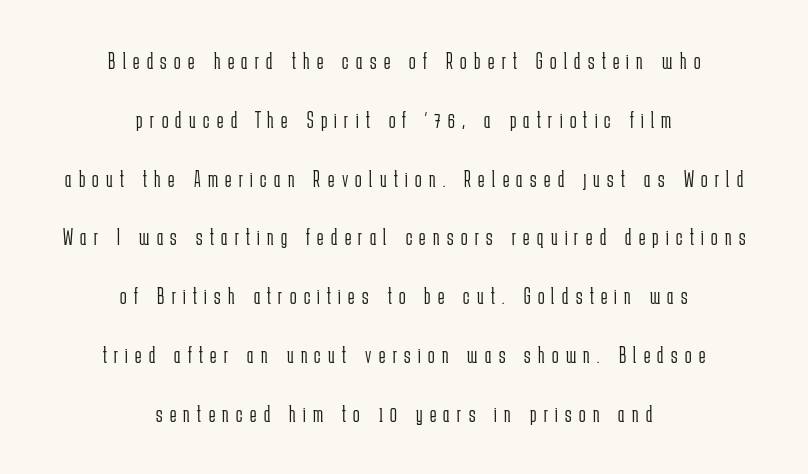
Does extra space separate the letters? Yes, quite a lot of it. You could fit nearly another row in the gap between these rows. Rendered with straight, roman letterforms. Visually the block forms a symmetrical silhouette, jagged on both flanks. No heavy texture on the line: the type isn't bold.
